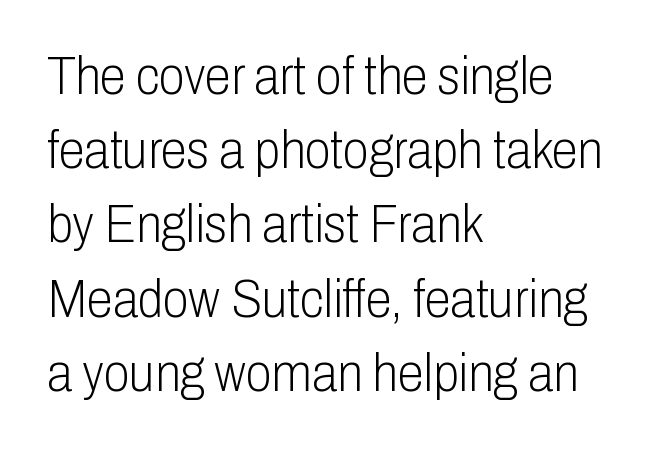
Each letter's strokes conclude bluntly, with no projecting serifs. Every stem runs plumb, perpendicular to the baseline. Bold? No — there's no thickening of the strokes. These lines are rendered in a variable-pitch font.
